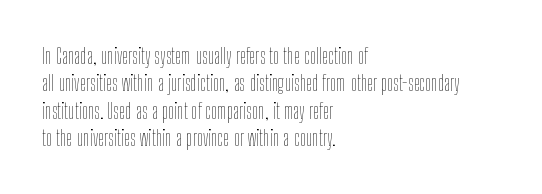
Counters stay open thanks to moderate or lighter strokes. All the whitespace from short lines collects on the right. Normally led — the rows are evenly, conventionally spaced. The glyphs are unaccompanied by any horizontal stroke below them.
